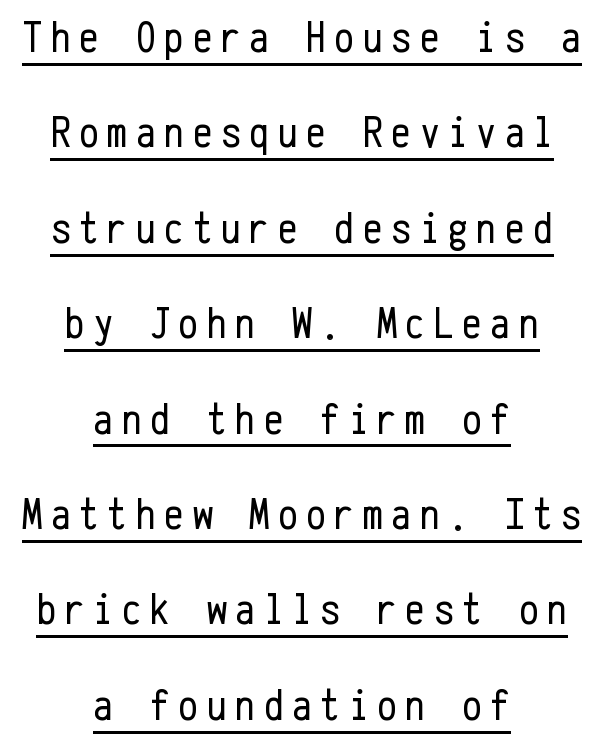
Q: Is the text bold? A: No.
Q: Is the text italic (slanted)? A: No, it is upright.
Q: Is the typeface a serif or a sans-serif typeface? A: Sans-serif.
Q: Is the text underlined? A: Yes.
Q: How is the paragraph aligned? A: Centered.
Q: Is the spacing between lines tight, normal or loose? A: Loose.
Q: Width (condensed, normal, or wide)? A: Condensed.
Q: Stroke contrast? A: Low.
Q: x-height? A: Medium.
Q: Monospaced? A: Yes.
